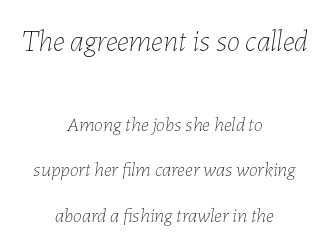
Layout note: lines centered. Looks like regular typesetting: each glyph gets only the width it needs. The string is rendered with underlining switched off. The horizontal fit of the characters is conventional and even. Does the leading feel generous? Absolutely, it's lavish. Vertical stems look standard width or narrower in stroke.
